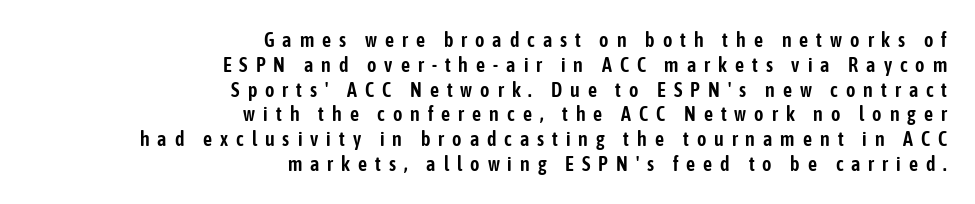
Each word looks stretched out because of the extra space between its letters. The string is rendered with underlining switched off. Compared with a flush-left layout, this one pins lines to the opposite, right side. This is roman type, the default non-slanted kind.
